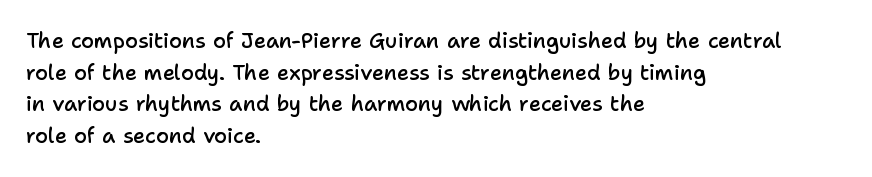
Q: Is the text bold? A: Semi-bold.
Q: Is the text italic (slanted)? A: No, it is upright.
Q: Is the text underlined? A: No.
Q: How is the paragraph aligned? A: Left-aligned.
Q: Is the spacing between letters normal or unusually wide? A: Normal.
Q: Is the spacing between lines tight, normal or loose? A: Normal.
